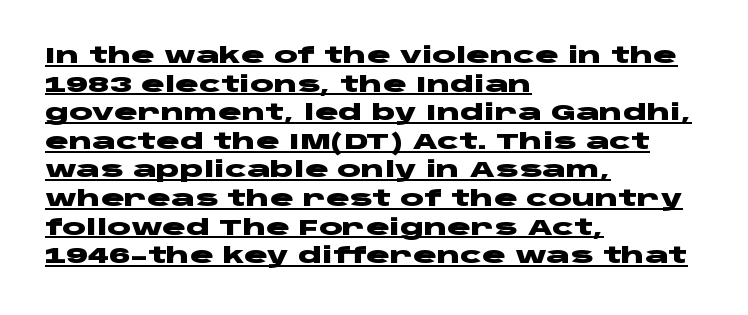
Q: Is the text bold? A: Yes.
Q: Is the text italic (slanted)? A: No, it is upright.
Q: Is the text underlined? A: Yes.
Q: How is the paragraph aligned? A: Left-aligned.
Q: Is the spacing between letters normal or unusually wide? A: Normal.
Q: Is the spacing between lines tight, normal or loose? A: Normal.
